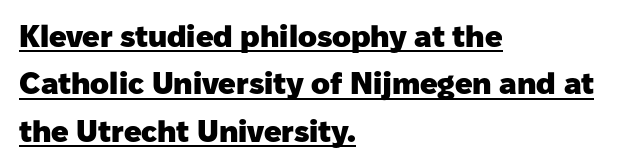
Q: Is the text bold? A: Yes.
Q: Is the text italic (slanted)? A: No, it is upright.
Q: Is the typeface a serif or a sans-serif typeface? A: Sans-serif.
Q: Is the text underlined? A: Yes.
Q: How is the paragraph aligned? A: Left-aligned.
Q: Is the spacing between letters normal or unusually wide? A: Normal.
Q: Is the spacing between lines tight, normal or loose? A: Normal.
Q: Width (condensed, normal, or wide)? A: Normal.
Q: Stroke contrast? A: Low.
Q: x-height? A: Medium.
Q: Monospaced? A: No.
